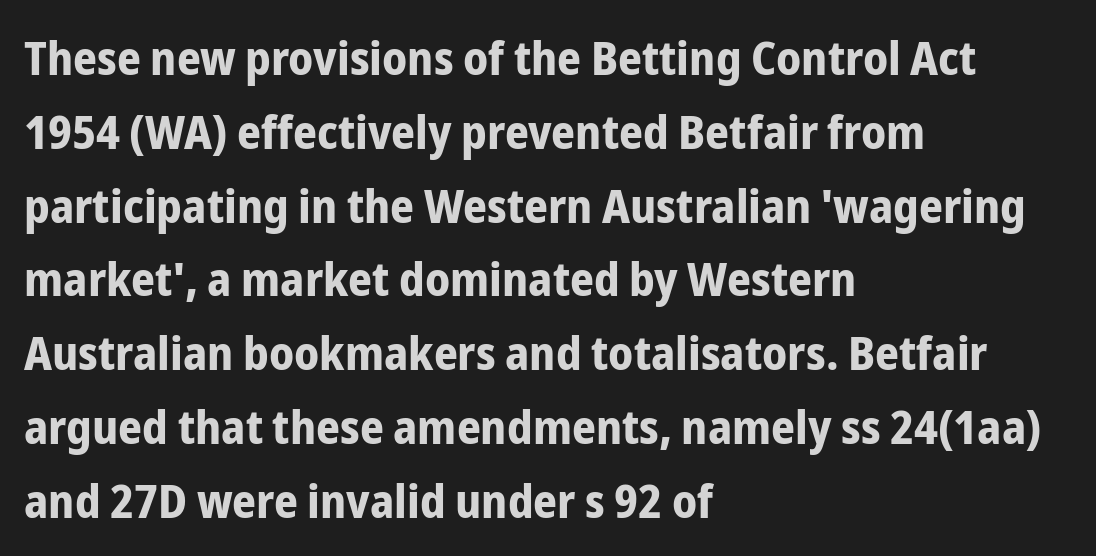
The image shows 47 px bold, condensed sans-serif type, upright; set left-aligned, normal line spacing (1.57x), normal letter spacing, not underlined; low stroke contrast and a medium x-height.
